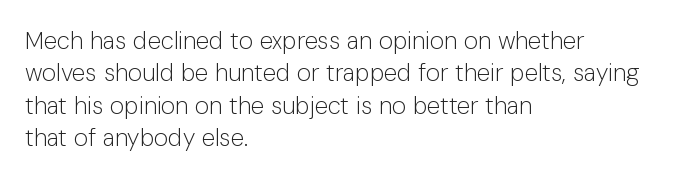
{"italic": "no", "bold": "no", "underline": "no", "align": "left", "line_spacing": "normal", "line_spacing_ratio": 1.35, "letter_spacing": "normal", "letter_spacing_em": 0.0, "glyph_px": 24}
